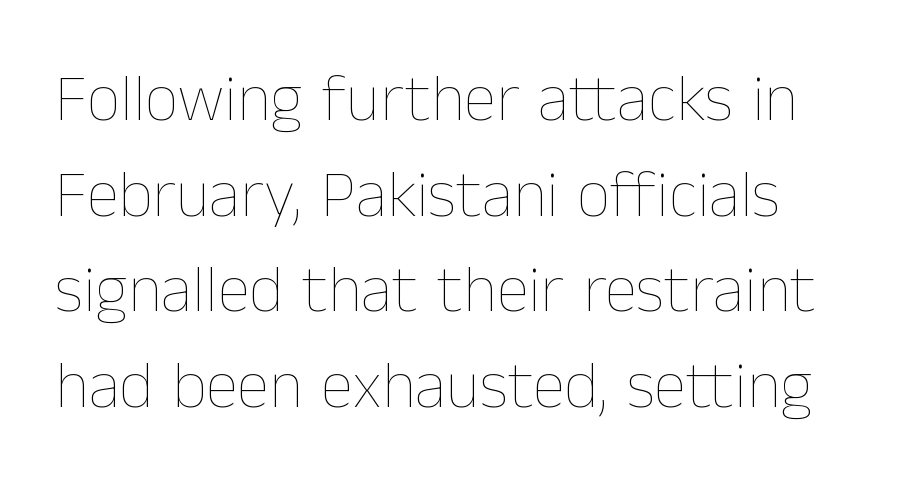
Looks like regular typesetting: each glyph gets only the width it needs. The type sits square on the baseline with zero lean. Does extra space separate the letters? No, they use regular spacing. A typesetter would call this leading conventional body-copy spacing. The glyphs are unaccompanied by any horizontal stroke below them. Stem width sits at or under what a default text font uses.
